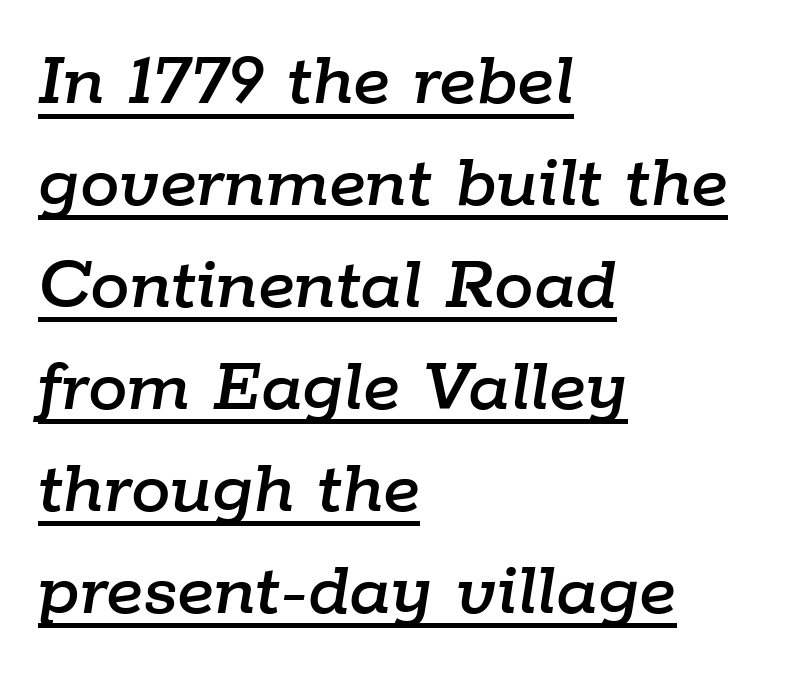
Q: Is the text italic (slanted)? A: Yes, it leans right by about 9 degrees.
Q: Is the text underlined? A: Yes.
Q: How is the paragraph aligned? A: Left-aligned.
Q: Is the spacing between letters normal or unusually wide? A: Normal.
Q: Is the spacing between lines tight, normal or loose? A: Normal.
Q: Width (condensed, normal, or wide)? A: Normal.
Q: Stroke contrast? A: Low.
Q: x-height? A: Medium.
Q: Monospaced? A: No.
